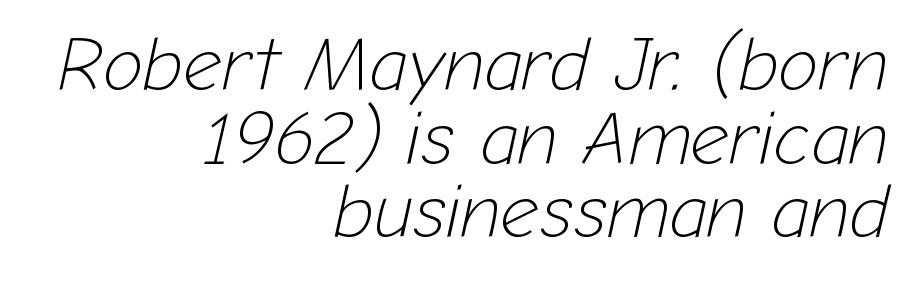
Q: Is the text bold? A: No.
Q: Is the text italic (slanted)? A: Yes, it leans right by about 12 degrees.
Q: Is the text underlined? A: No.
Q: How is the paragraph aligned? A: Right-aligned.
Q: Is the spacing between letters normal or unusually wide? A: Normal.
Q: Is the spacing between lines tight, normal or loose? A: Tight.
Q: Width (condensed, normal, or wide)? A: Normal.
Q: Stroke contrast? A: Low.
Q: x-height? A: Medium.
Q: Monospaced? A: No.
